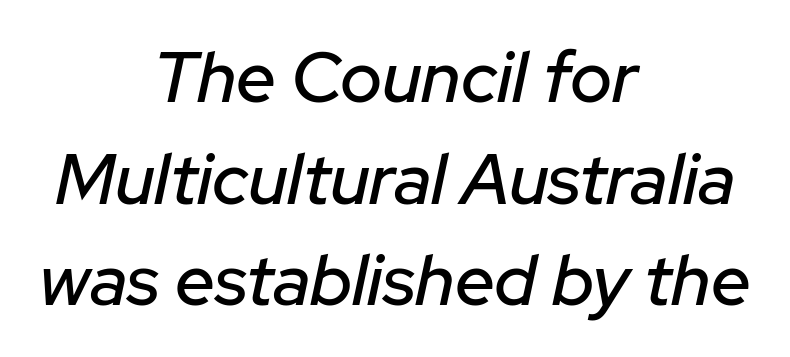
Q: Is the text italic (slanted)? A: Yes, it leans right by about 12 degrees.
Q: Is the text underlined? A: No.
Q: How is the paragraph aligned? A: Centered.
Q: Is the spacing between letters normal or unusually wide? A: Normal.
Q: Is the spacing between lines tight, normal or loose? A: Normal.
Q: Width (condensed, normal, or wide)? A: Normal.
Q: Stroke contrast? A: Low.
Q: x-height? A: Medium.
Q: Monospaced? A: No.
